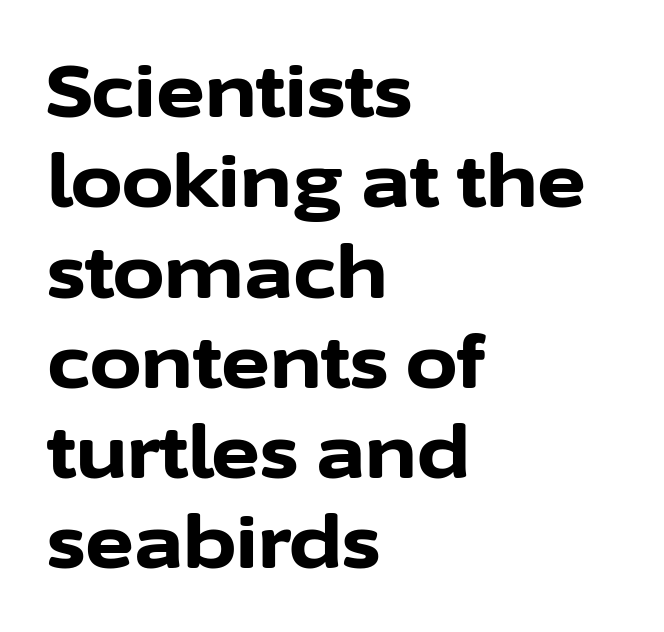
Q: Is the text bold? A: Yes.
Q: Is the text italic (slanted)? A: No, it is upright.
Q: Is the typeface a serif or a sans-serif typeface? A: Sans-serif.
Q: Is the text underlined? A: No.
Q: How is the paragraph aligned? A: Left-aligned.
Q: Is the spacing between letters normal or unusually wide? A: Normal.
Q: Width (condensed, normal, or wide)? A: Normal.
Q: Stroke contrast? A: Low.
Q: x-height? A: Medium.
Q: Monospaced? A: No.
